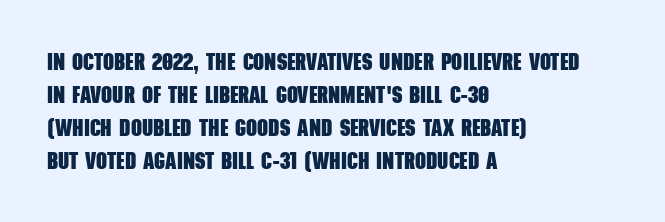
{"bold": "yes", "underline": "no", "align": "left", "line_spacing": "normal", "line_spacing_ratio": 1.37, "letter_spacing": "normal", "letter_spacing_em": 0.0, "glyph_px": 24}
